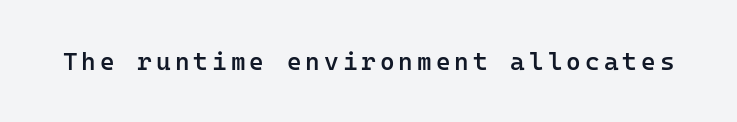
The image shows 25 px text type, upright; set not underlined.
